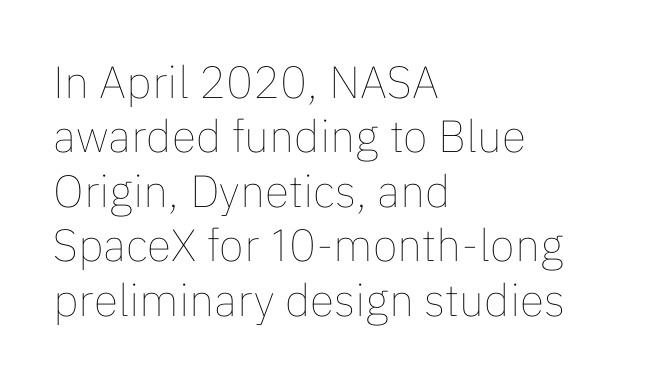
{"italic": "no", "bold": "no", "weight": "thin", "width": "normal", "stroke_contrast": "low", "x_height": "medium", "monospaced": "no", "underline": "no", "align": "left", "line_spacing_ratio": 1.21, "letter_spacing": "normal", "letter_spacing_em": 0.0, "glyph_px": 45}
